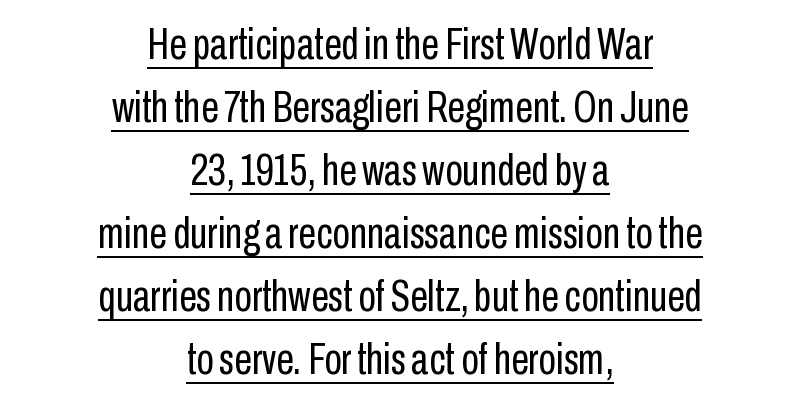
The image shows 45 px regular-weight, condensed sans-serif type, upright; set centered, normal line spacing (1.4x), normal letter spacing, underlined; low stroke contrast and a medium x-height.
